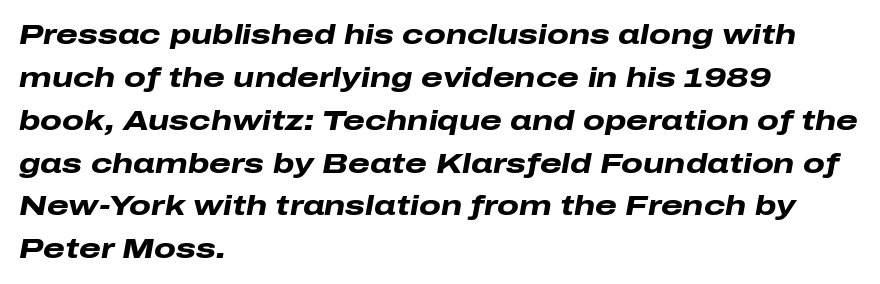
Weight check: bold — yes, fully. Horizontally, the lines are justified to the leading edge only. The face used here is proportionally spaced, like ordinary book or web type. Underline: absent.
